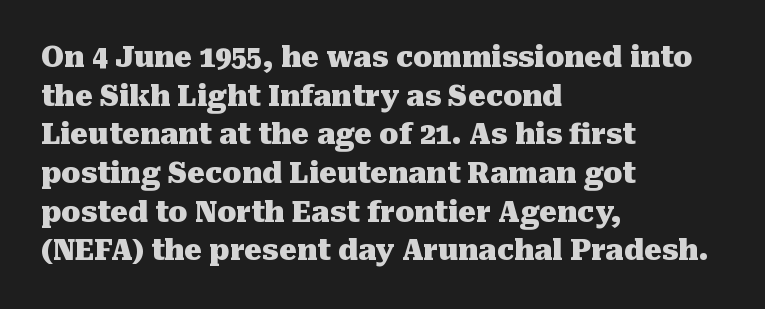
Q: Is the text bold? A: Yes.
Q: Is the text italic (slanted)? A: No, it is upright.
Q: Is the typeface a serif or a sans-serif typeface? A: Serif.
Q: Is the text underlined? A: No.
Q: How is the paragraph aligned? A: Left-aligned.
Q: Is the spacing between letters normal or unusually wide? A: Normal.
Q: Is the spacing between lines tight, normal or loose? A: Normal.
Q: Width (condensed, normal, or wide)? A: Normal.
Q: Stroke contrast? A: Medium.
Q: x-height? A: Medium.
Q: Monospaced? A: No.
